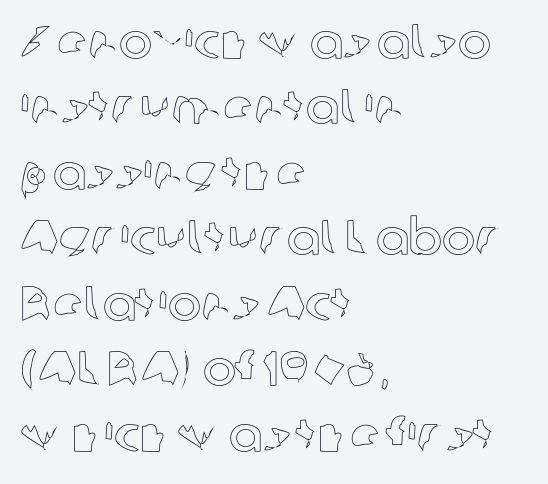
Q: Is the text italic (slanted)? A: No, it is upright.
Q: Is the text underlined? A: No.
Q: How is the paragraph aligned? A: Left-aligned.
Q: Is the spacing between letters normal or unusually wide? A: Normal.
Q: Is the spacing between lines tight, normal or loose? A: Normal.
Q: Width (condensed, normal, or wide)? A: Normal.
Q: x-height? A: Medium.
Q: Monospaced? A: No.
